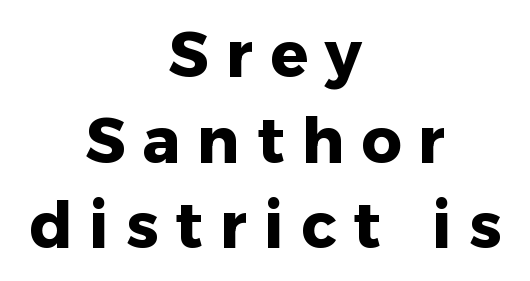
The image shows 63 px heavy sans-serif type, upright; set centered, normal line spacing (1.36x), unusually wide letter spacing (+0.27 em), not underlined; low stroke contrast and a medium x-height.
